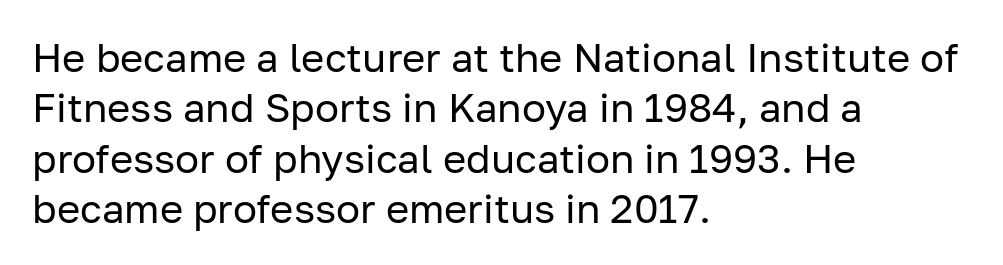
This sample has the flowing, uneven cadence of proportional lettering. You can tell from the bare stems that sans-serif type was used. The space beneath each line is pristine and unruled. Every character sits straight up, as roman type does. In terms of leading, this rendering sits right in the middle.
